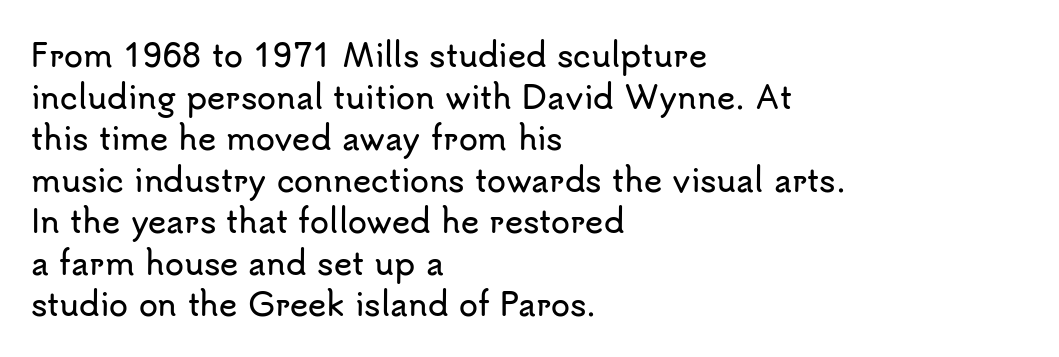
Casual observation: everything's shoved over to the left. Descenders hang freely into open space. The type family on display is of the sans-serif kind. In terms of posture, this sample is upright. Note the varied advance widths — an 'i' is clearly narrower than an 'm'. The line texture is even and compact thanks to regular tracking.
